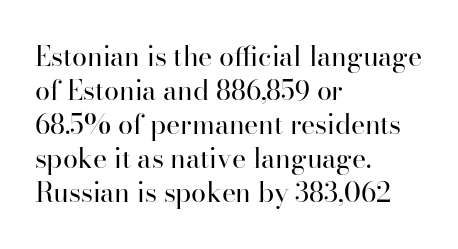
Q: Is the text bold? A: No.
Q: Is the text italic (slanted)? A: No, it is upright.
Q: Is the text underlined? A: No.
Q: How is the paragraph aligned? A: Left-aligned.
Q: Is the spacing between letters normal or unusually wide? A: Normal.
Q: Is the spacing between lines tight, normal or loose? A: Normal.
